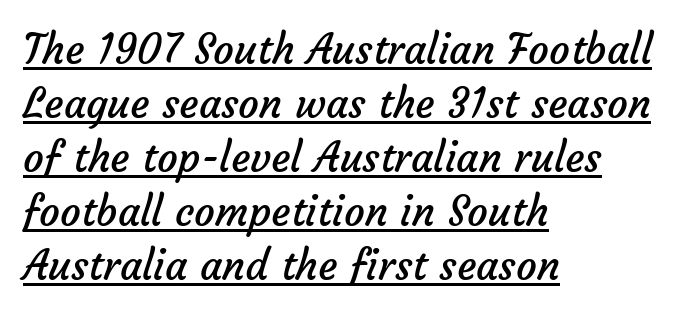
{"serif": "no", "bold": "no", "weight": "regular", "width": "normal", "stroke_contrast": "low", "x_height": "medium", "monospaced": "no", "underline": "yes", "align": "left", "line_spacing": "normal", "line_spacing_ratio": 1.32, "letter_spacing": "normal", "letter_spacing_em": 0.0, "glyph_px": 41}
